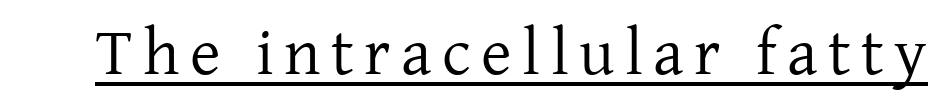
{"serif": "yes", "italic": "no", "bold": "no", "weight": "regular", "width": "normal", "stroke_contrast": "low", "x_height": "medium", "monospaced": "no", "underline": "yes", "glyph_px": 66}
